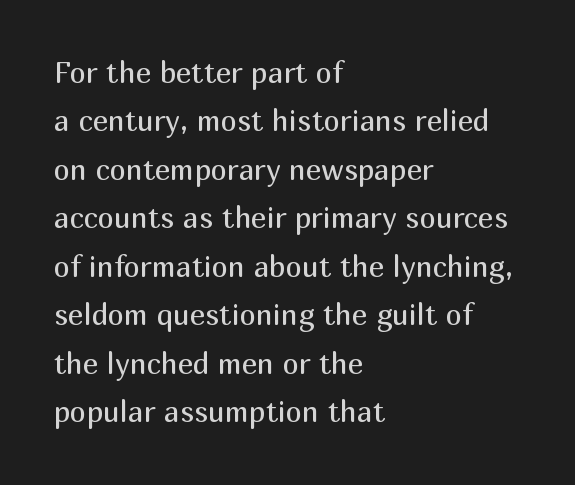
Q: Is the text bold? A: No.
Q: Is the text italic (slanted)? A: No, it is upright.
Q: Is the typeface a serif or a sans-serif typeface? A: Sans-serif.
Q: Is the text underlined? A: No.
Q: How is the paragraph aligned? A: Left-aligned.
Q: Is the spacing between letters normal or unusually wide? A: Normal.
Q: Is the spacing between lines tight, normal or loose? A: Normal.
Q: Width (condensed, normal, or wide)? A: Normal.
Q: Stroke contrast? A: Medium.
Q: x-height? A: Medium.
Q: Monospaced? A: No.
